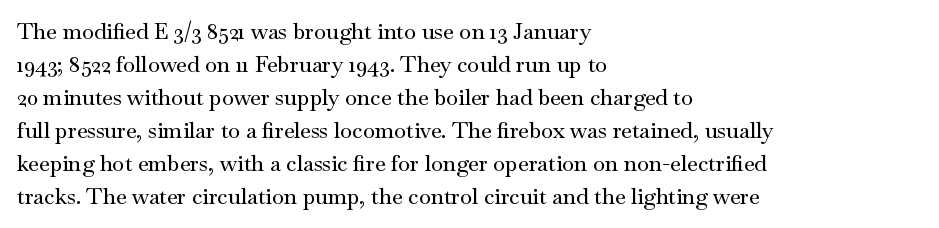
A clean baseline with only descenders dipping below it. Standard letterfit; no display-style spreading of the glyphs. Notice how descenders clear the ascenders below comfortably — that's standard leading. It's the straight-up-and-down kind of type. Does the copy run flush right? No — it runs flush left.
